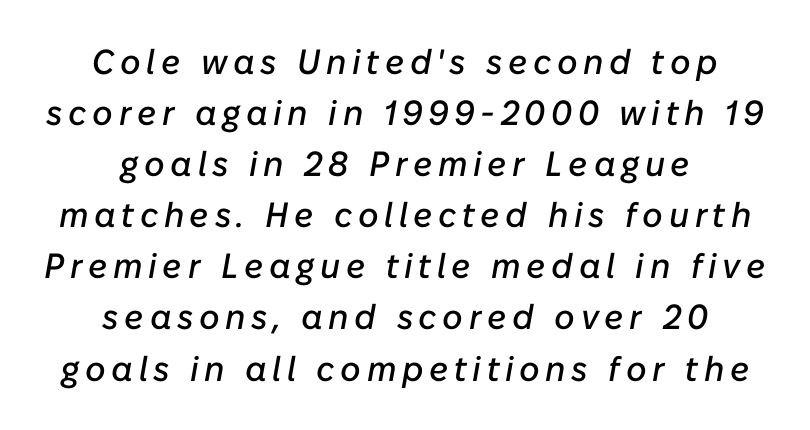
Observe the lean: these are italic letterforms. The space beneath each line is pristine and unruled. Each letter keeps its own natural width here, so spacing adapts to shape. The paragraph shown floats in the horizontal middle.
